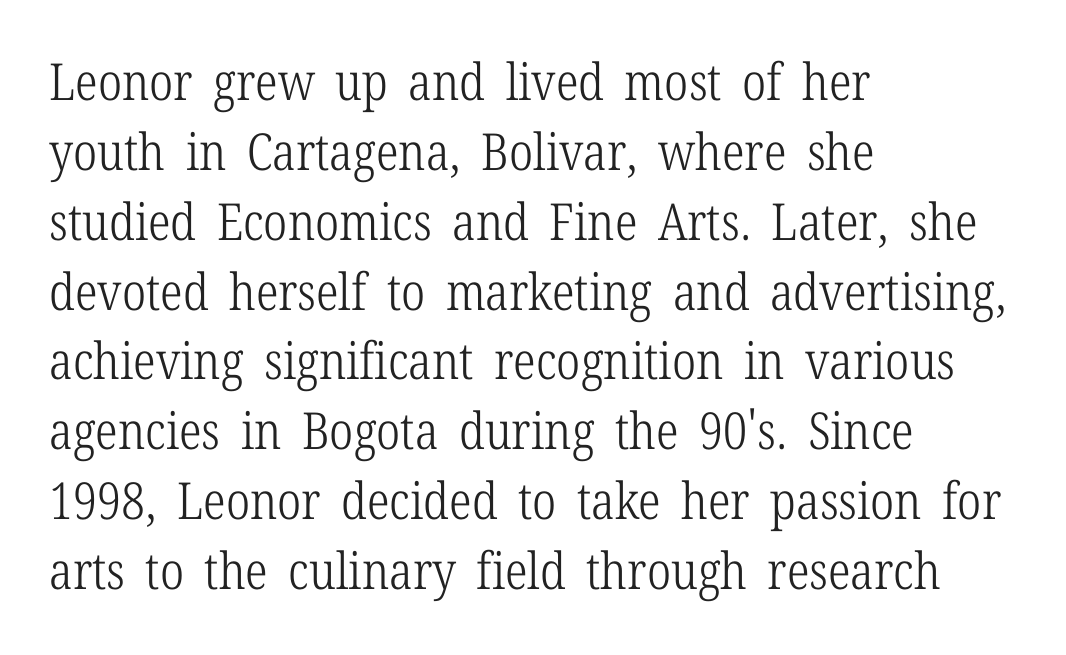
The image shows 51 px light, condensed serif type, upright; set left-aligned, normal line spacing (1.37x), normal letter spacing, not underlined; low stroke contrast and a medium x-height.
